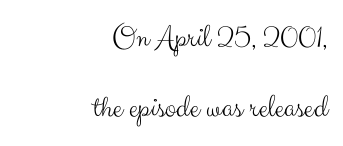
The tracking reads as untouched default to a designer's eye. Each new line begins a long way beneath the previous one. Type without underlining. A sans-serif font was chosen for this passage.
